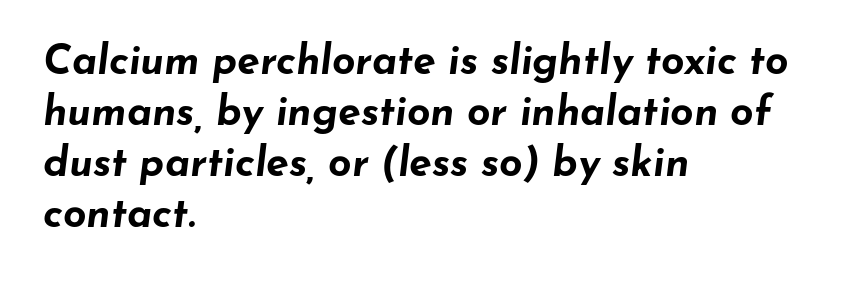
Q: Is the text bold? A: Yes.
Q: Is the text italic (slanted)? A: Yes, it leans right by about 7 degrees.
Q: Is the text underlined? A: No.
Q: How is the paragraph aligned? A: Left-aligned.
Q: Is the spacing between letters normal or unusually wide? A: Normal.
Q: Width (condensed, normal, or wide)? A: Wide.
Q: Stroke contrast? A: Low.
Q: x-height? A: Small.
Q: Monospaced? A: No.
